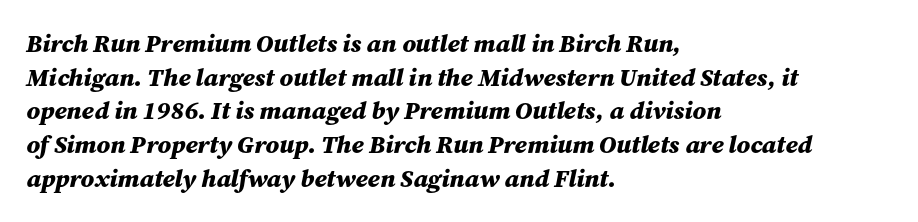
Check the space under the baseline: it is left empty. Teacher's note: observe the even left margin — that is flush-left alignment. Typographic density is high because the face is bold. Tracking here is standard; glyphs follow each other at the usual distance. Vertically, the passage feels balanced, rows spaced as you'd expect.
